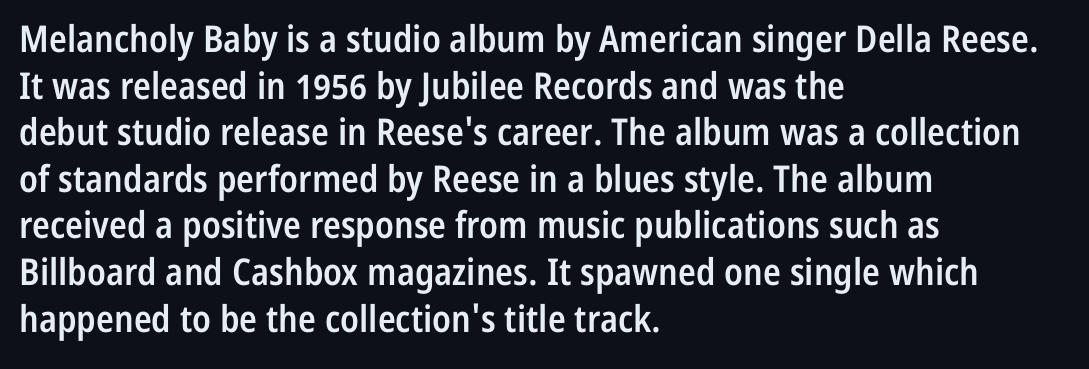
Q: Is the text bold? A: Semi-bold.
Q: Is the text italic (slanted)? A: No, it is upright.
Q: Is the typeface a serif or a sans-serif typeface? A: Sans-serif.
Q: Is the text underlined? A: No.
Q: How is the paragraph aligned? A: Left-aligned.
Q: Is the spacing between letters normal or unusually wide? A: Normal.
Q: Is the spacing between lines tight, normal or loose? A: Normal.
Q: Width (condensed, normal, or wide)? A: Condensed.
Q: Stroke contrast? A: Low.
Q: x-height? A: Medium.
Q: Monospaced? A: No.
